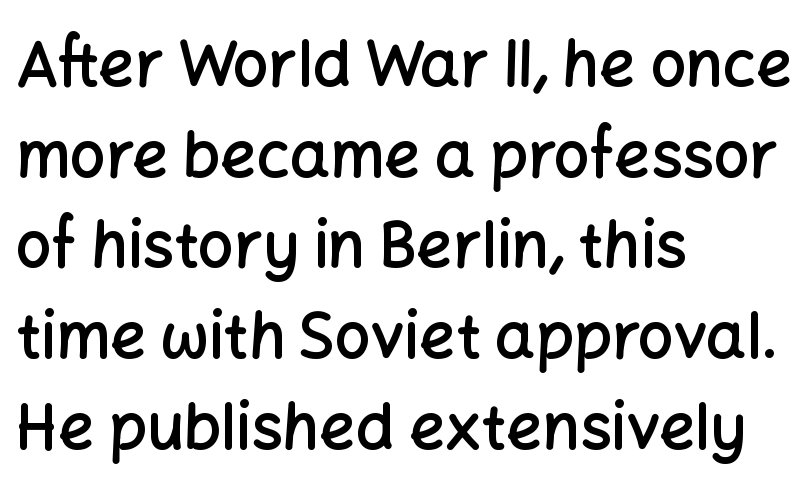
Q: Is the text bold? A: Semi-bold.
Q: Is the text italic (slanted)? A: No, it is upright.
Q: Is the typeface a serif or a sans-serif typeface? A: Sans-serif.
Q: Is the text underlined? A: No.
Q: How is the paragraph aligned? A: Left-aligned.
Q: Is the spacing between letters normal or unusually wide? A: Normal.
Q: Is the spacing between lines tight, normal or loose? A: Normal.
Q: Width (condensed, normal, or wide)? A: Normal.
Q: Stroke contrast? A: Low.
Q: x-height? A: Medium.
Q: Monospaced? A: No.
